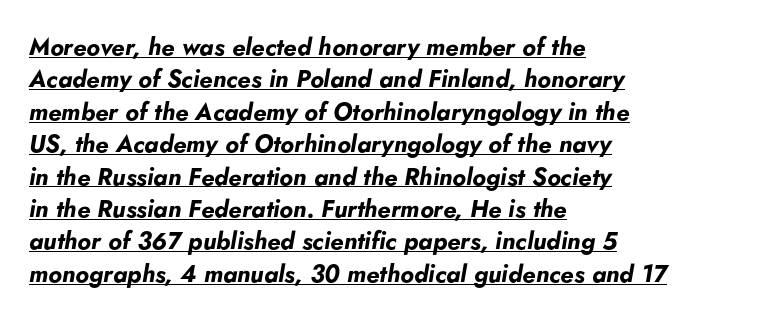
The image shows 24 px bold type, italic (leaning right); set left-aligned, normal line spacing (1.35x), normal letter spacing, underlined.
